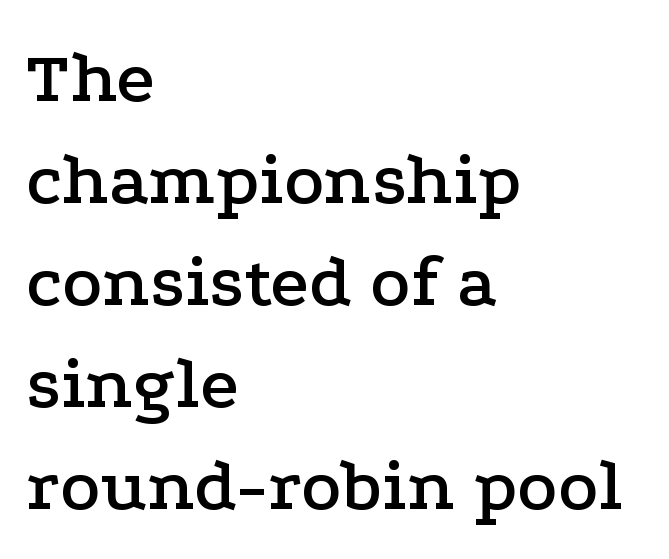
Lines of text with bare space underneath. You could not count columns in this text — the font is proportionally spaced. Whoever set this chose a conventional vertical rhythm. The text block is weighted toward the left margin, trailing off unevenly rightward. The face used here is rendered with its standard letterfit. Check where the strokes stop: tiny serifs finish them off.
